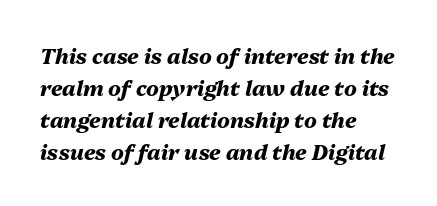
The passage shown is emphatically bold. Slant detected: the letters are inclined. Each new line begins a customary step beneath the previous one. Rule under the text: the space is simply empty. Default kerning and tracking; the words read as compact shapes.
